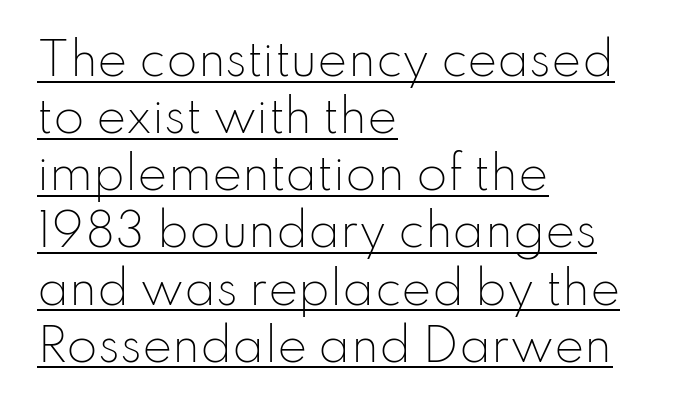
How are the letters spaced? Ordinarily, with no added tracking. No italicization has been applied; the sample stays upright. Does a line run under the words? Yes, clearly. To sum up the face: it is a sans, with no serifs.
